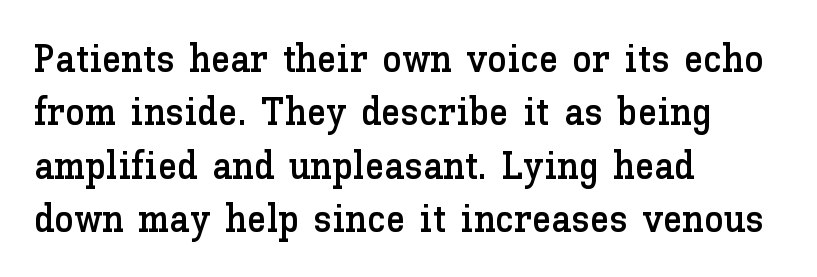
{"italic": "no", "width": "normal", "stroke_contrast": "low", "x_height": "medium", "monospaced": "no", "underline": "no", "align": "left", "line_spacing": "normal", "line_spacing_ratio": 1.37, "letter_spacing": "normal", "letter_spacing_em": 0.0, "glyph_px": 39}
